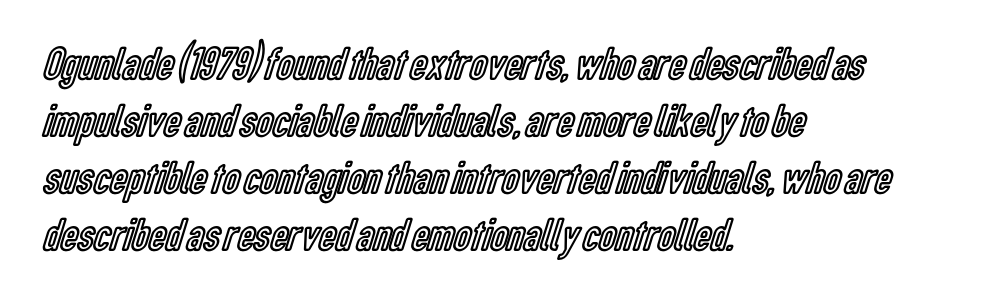
What stands out about the letter spacing? Nothing — it is the standard amount. No word sits above an underline. Left-aligned paragraph, ragged on the right. The face used here is proportionally spaced, like ordinary book or web type.
